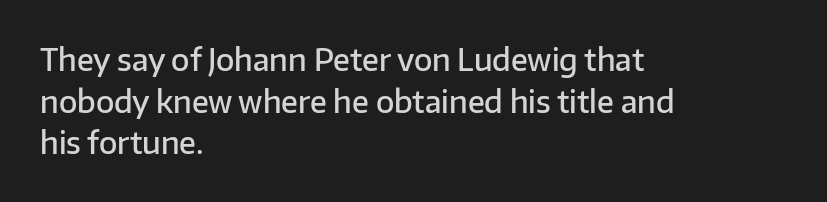
Q: Is the text bold? A: Semi-bold.
Q: Is the text italic (slanted)? A: No, it is upright.
Q: Is the typeface a serif or a sans-serif typeface? A: Sans-serif.
Q: Is the text underlined? A: No.
Q: How is the paragraph aligned? A: Left-aligned.
Q: Is the spacing between letters normal or unusually wide? A: Normal.
Q: Is the spacing between lines tight, normal or loose? A: Normal.
Q: Width (condensed, normal, or wide)? A: Normal.
Q: Stroke contrast? A: Low.
Q: x-height? A: Medium.
Q: Monospaced? A: No.
